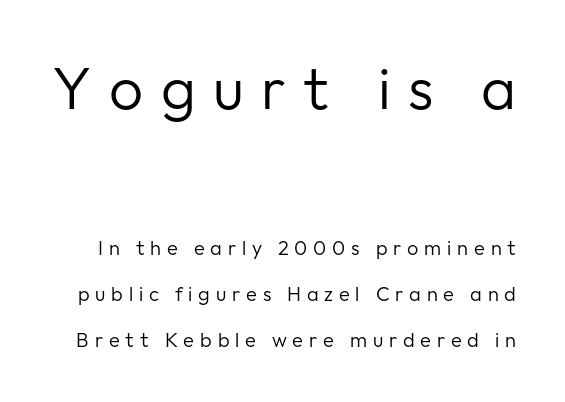
The image shows 60 px regular-weight sans-serif type, upright; set loose line spacing (2.3x), unusually wide letter spacing (+0.29 em), not underlined; the first (top) block is 3.0x larger; low stroke contrast and a medium x-height.
